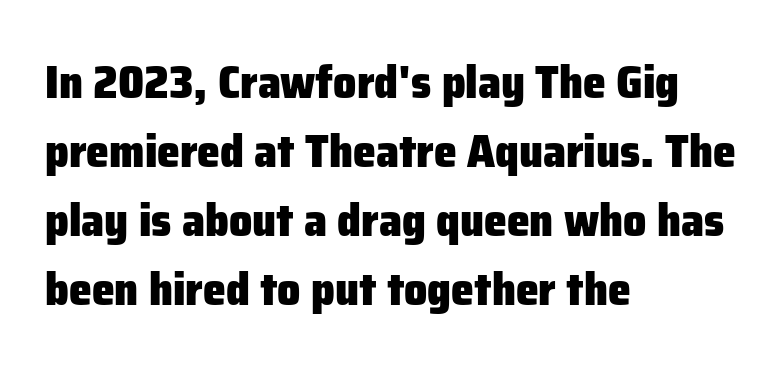
Each word holds together tightly as a unit, with standard inter-letter gaps. This sample has the flowing, uneven cadence of proportional lettering. Every row of glyphs begins at an identical x-position on the left. This is the regular roman posture of the typeface.
